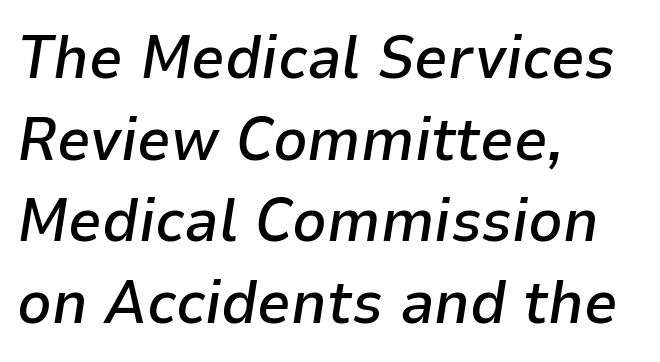
A semibold gives these letters moderate extra thickness, short of bold. All the whitespace from short lines collects on the right. Each letter keeps its own natural width here, so spacing adapts to shape. Glyph-to-glyph distance matches everyday printed text.
